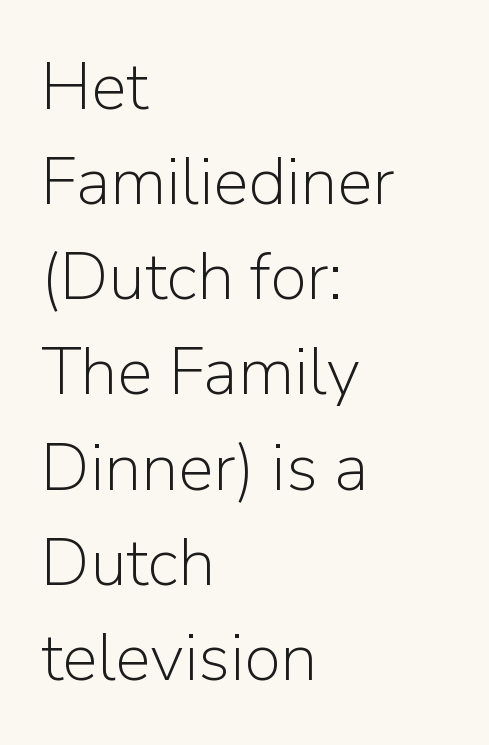
The image shows 67 px light sans-serif type, upright; set left-aligned, normal line spacing (1.42x), normal letter spacing, not underlined; low stroke contrast and a medium x-height.
